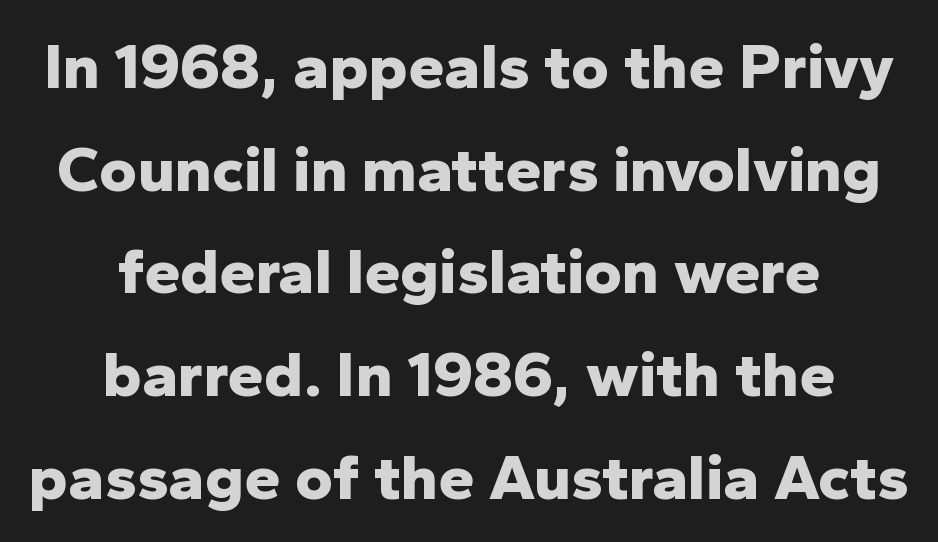
The image shows 65 px bold sans-serif type, upright; set centered, normal line spacing (1.58x), normal letter spacing, not underlined; low stroke contrast and a medium x-height.
